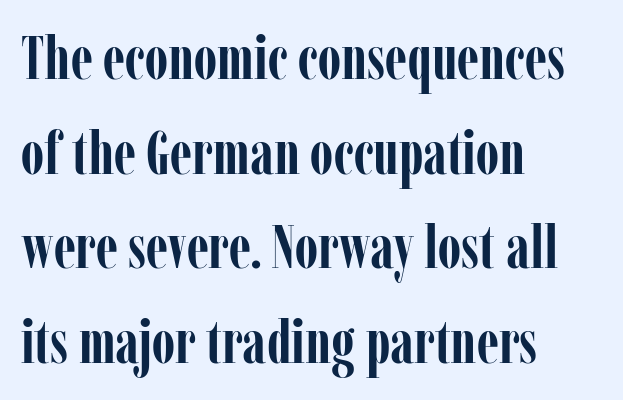
The image shows 61 px semibold, condensed serif type, upright; set left-aligned, normal line spacing (1.55x), normal letter spacing, not underlined; low stroke contrast and a medium x-height.
